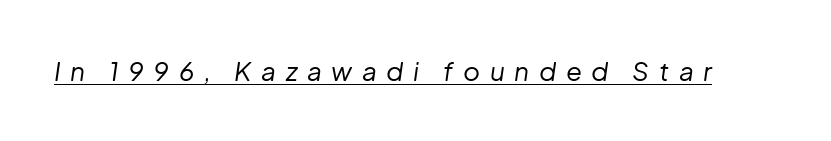
Q: Is the text bold? A: No.
Q: Is the text italic (slanted)? A: Yes, it leans right by about 8 degrees.
Q: Is the text underlined? A: Yes.
Q: Is the spacing between letters normal or unusually wide? A: Unusually wide.
